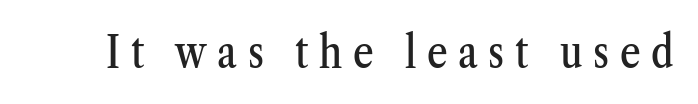
Here the designer chose a conventional face with non-uniform glyph widths. Observe the serifs anchoring each vertical stroke in this sample. Underlining? Definitely not there. Quick note: not italic, upright. This rendering widens character spacing well past its baseline value.
